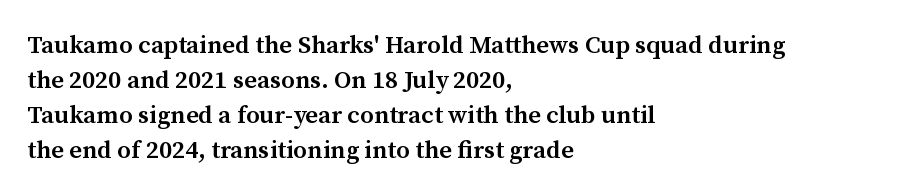
{"italic": "no", "bold": "semi", "underline": "no", "align": "left", "line_spacing": "normal", "line_spacing_ratio": 1.4, "letter_spacing": "normal", "letter_spacing_em": 0.0, "glyph_px": 25}
